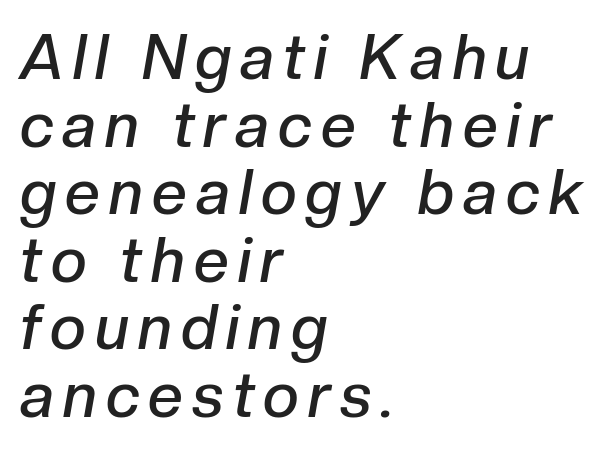
Q: Is the text bold? A: Semi-bold.
Q: Is the text italic (slanted)? A: Yes, it leans right by about 10 degrees.
Q: Is the text underlined? A: No.
Q: How is the paragraph aligned? A: Left-aligned.
Q: Is the spacing between lines tight, normal or loose? A: Tight.
Q: Width (condensed, normal, or wide)? A: Normal.
Q: Stroke contrast? A: Low.
Q: x-height? A: Medium.
Q: Monospaced? A: No.
